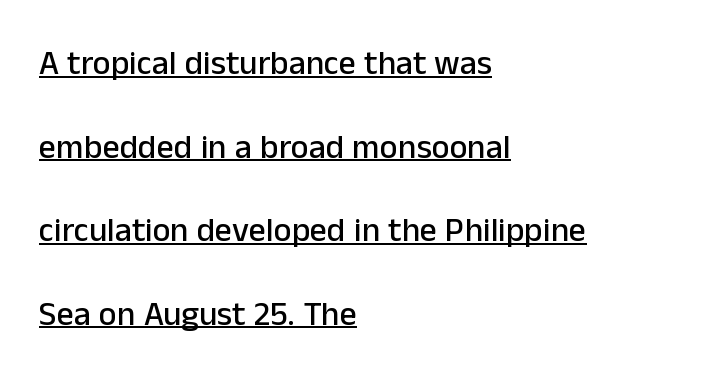
This is underlined copy, the kind a proofreader might mark for attention. Widely set lines give the paragraph a tall, airy silhouette. The compositor pushed each line to the left boundary. This sample has the flowing, uneven cadence of proportional lettering. The letters stand straight up with perfectly vertical stems. Type style note: lacks serifs.
